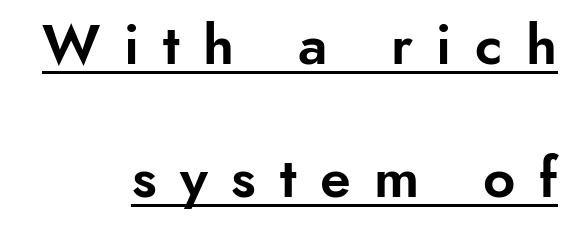
{"serif": "no", "italic": "no", "width": "normal", "stroke_contrast": "low", "x_height": "small", "monospaced": "no", "underline": "yes", "align": "right", "line_spacing": "loose", "line_spacing_ratio": 2.37, "letter_spacing": "wide", "letter_spacing_em": 0.42, "glyph_px": 56}
